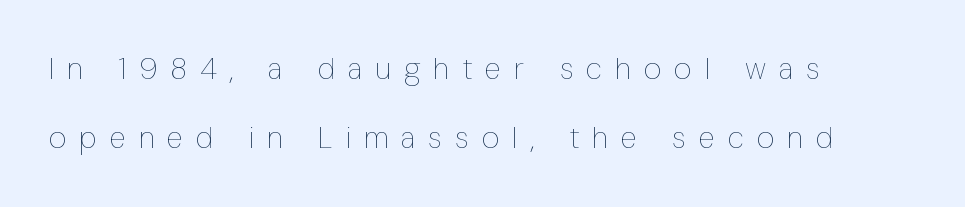
The font's upright variant was chosen for this text. Stems here are at most as thick as an everyday book face. This sample has the flowing, uneven cadence of proportional lettering. This sample uses expanded letter spacing, leaving extra air between glyphs. The paragraph has a hard left edge and a soft right edge. Reading down the column, the eye jumps a long way to each next line.
